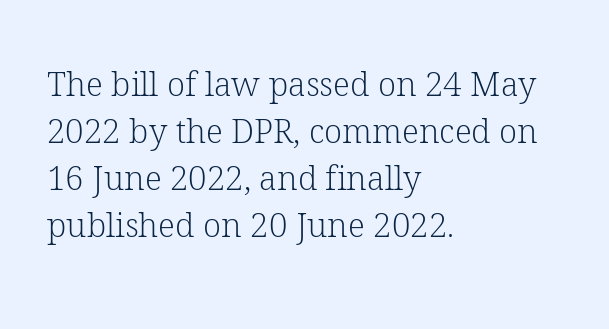
The image shows 33 px light serif type, upright; set left-aligned, normal line spacing (1.42x), normal letter spacing, not underlined; low stroke contrast and a medium x-height.
